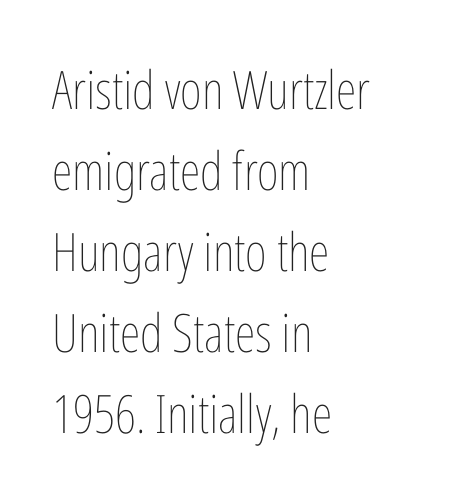
Summary of vertical rhythm: regular, with standard interline spacing. Caption: standard tracking, unaltered. The letters look calm and open, with moderate or lighter stems. Style check: upright. In CSS terms this would be text-align: left. Do the characters align in a grid? No, the font is proportional.
